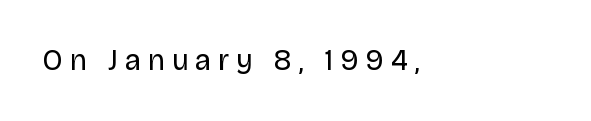
The image shows 29 px regular-weight sans-serif type, upright; set left-aligned, unusually wide letter spacing (+0.26 em), not underlined; low stroke contrast and a large x-height.
